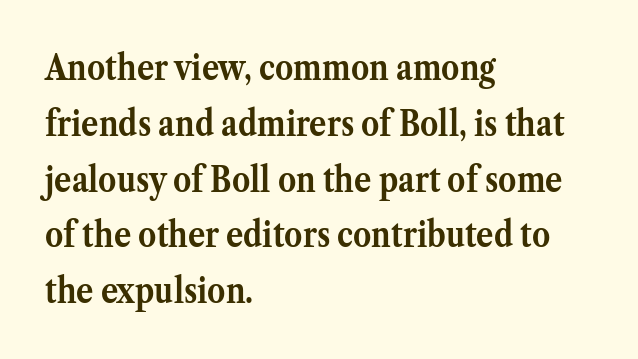
Q: Is the text bold? A: Yes.
Q: Is the text italic (slanted)? A: No, it is upright.
Q: Is the typeface a serif or a sans-serif typeface? A: Serif.
Q: Is the text underlined? A: No.
Q: How is the paragraph aligned? A: Left-aligned.
Q: Is the spacing between letters normal or unusually wide? A: Normal.
Q: Is the spacing between lines tight, normal or loose? A: Normal.
Q: Width (condensed, normal, or wide)? A: Normal.
Q: Stroke contrast? A: Medium.
Q: x-height? A: Medium.
Q: Monospaced? A: No.
